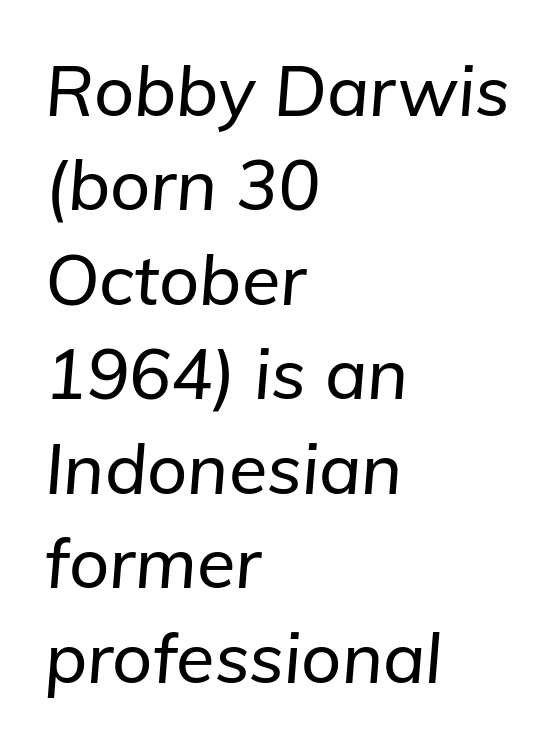
Only glyphs here, with clear space below each row. There's an unmistakable incline to the writing here. Is the block centered? No — it sits flush against the left margin. The letters advance in unequal steps, a hallmark of proportional type.
